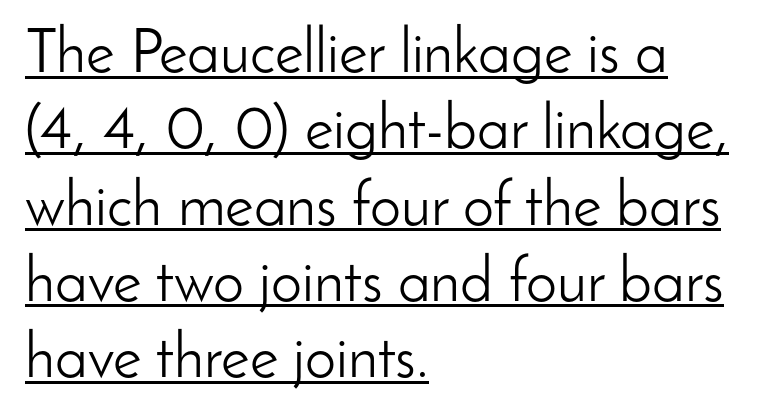
The image shows 62 px light sans-serif type, upright; set left-aligned, line spacing 1.23x, normal letter spacing, underlined; low stroke contrast and a small x-height.
